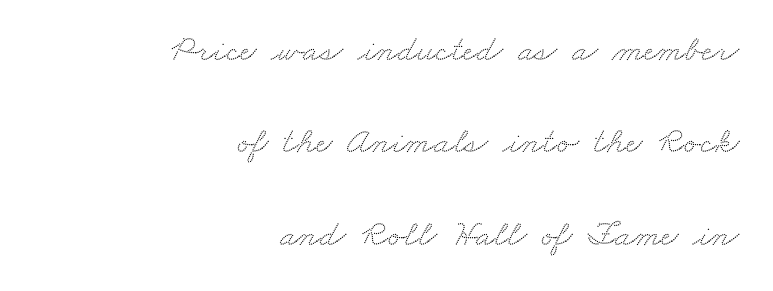
{"serif": "yes", "width": "wide", "stroke_contrast": "medium", "x_height": "small", "monospaced": "no", "underline": "no", "align": "right", "line_spacing": "loose", "line_spacing_ratio": 2.5, "letter_spacing": "normal", "letter_spacing_em": 0.0, "glyph_px": 37}
